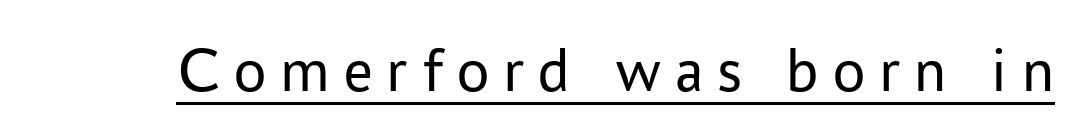
The image shows 64 px regular-weight sans-serif type, upright; set unusually wide letter spacing (+0.22 em), underlined; low stroke contrast and a medium x-height.
